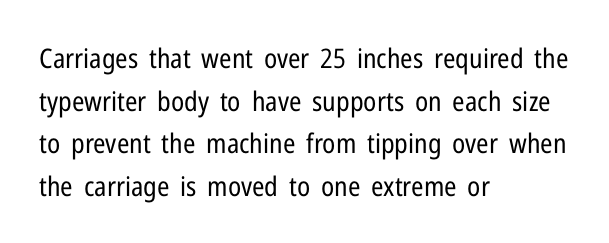
The ragged edge is on the right, which tells us the setting is flush left. Vertical strokes here are truly vertical. Heaviness? Minimal to ordinary, like unemphasized prose. Lines of text with bare space underneath.
